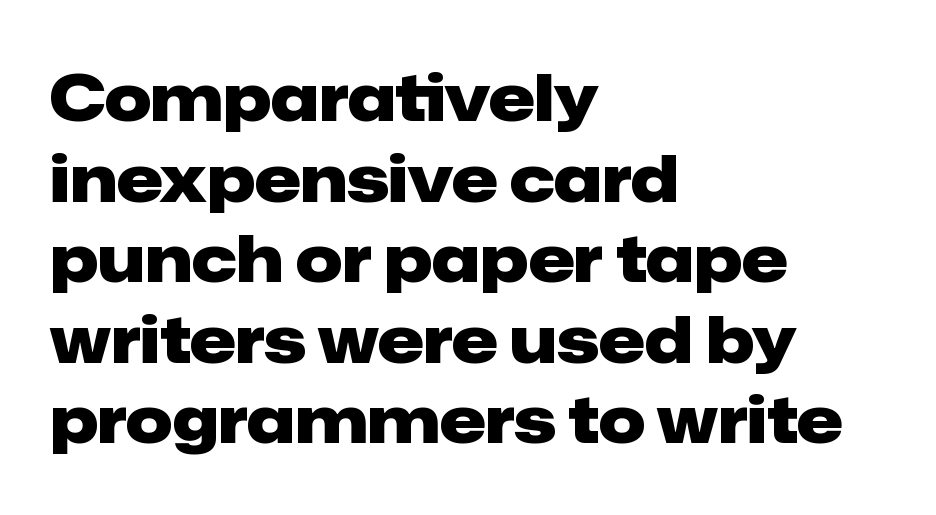
Q: Is the text bold? A: Yes.
Q: Is the text italic (slanted)? A: No, it is upright.
Q: Is the typeface a serif or a sans-serif typeface? A: Sans-serif.
Q: Is the text underlined? A: No.
Q: How is the paragraph aligned? A: Left-aligned.
Q: Is the spacing between letters normal or unusually wide? A: Normal.
Q: Width (condensed, normal, or wide)? A: Normal.
Q: Stroke contrast? A: Low.
Q: x-height? A: Medium.
Q: Monospaced? A: No.
